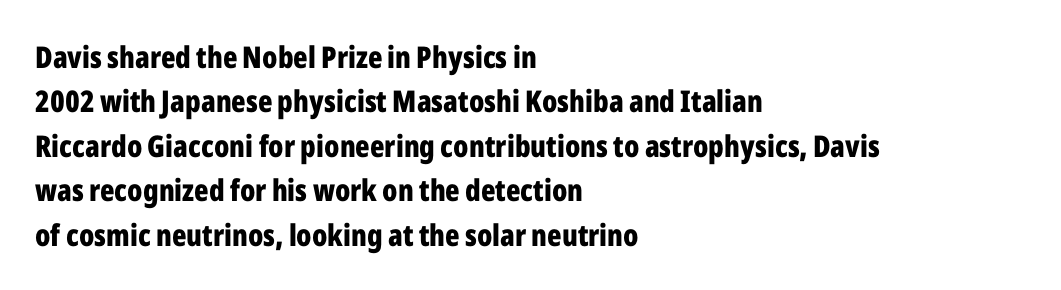
The letters are bold, with thick, heavy strokes. The passage shown has conventional tracking throughout. Line starts are locked; line ends wander. Evenly set lines give the paragraph a standard silhouette. Proportional: the letters do not fall into vertical columns. Any mark beneath the type? The region is blank.
